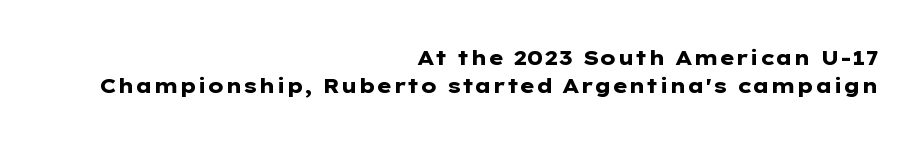
{"italic": "no", "bold": "yes", "underline": "no", "align": "right", "line_spacing": "normal", "line_spacing_ratio": 1.39, "letter_spacing": "normal", "letter_spacing_em": 0.0, "glyph_px": 20}
